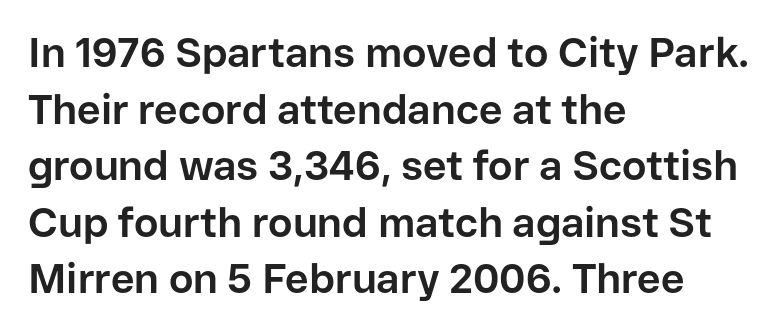
{"serif": "no", "italic": "no", "bold": "yes", "weight": "bold", "width": "normal", "stroke_contrast": "low", "x_height": "medium", "monospaced": "no", "underline": "no", "align": "left", "line_spacing": "normal", "line_spacing_ratio": 1.38, "letter_spacing": "normal", "letter_spacing_em": 0.0, "glyph_px": 41}
